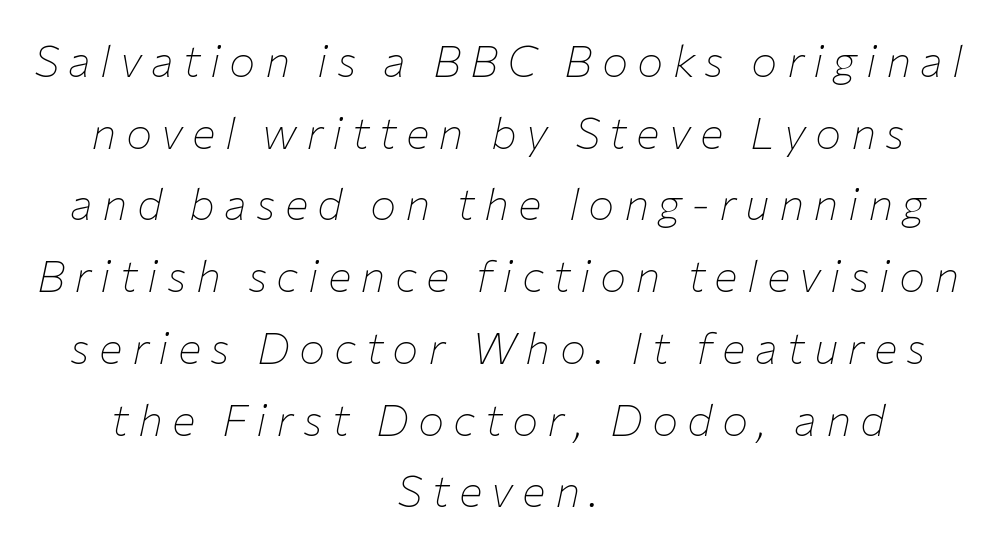
{"italic": "yes", "lean": "right", "slant_degrees": 12, "bold": "no", "weight": "thin", "width": "normal", "stroke_contrast": "low", "x_height": "medium", "monospaced": "no", "underline": "no", "align": "center", "line_spacing": "normal", "line_spacing_ratio": 1.63, "letter_spacing": "wide", "letter_spacing_em": 0.21, "glyph_px": 44}
